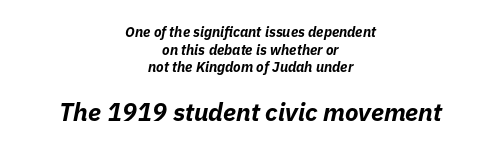
Q: Is the text bold? A: Yes.
Q: Is the text italic (slanted)? A: Yes, it leans right by about 11 degrees.
Q: Is the text underlined? A: No.
Q: How is the paragraph aligned? A: Centered.
Q: Is the spacing between letters normal or unusually wide? A: Normal.
Q: Is the spacing between lines tight, normal or loose? A: Normal.
Q: Which block of text is set in a larger size, the first (top) or the second (bottom)? A: The second (bottom) one.
